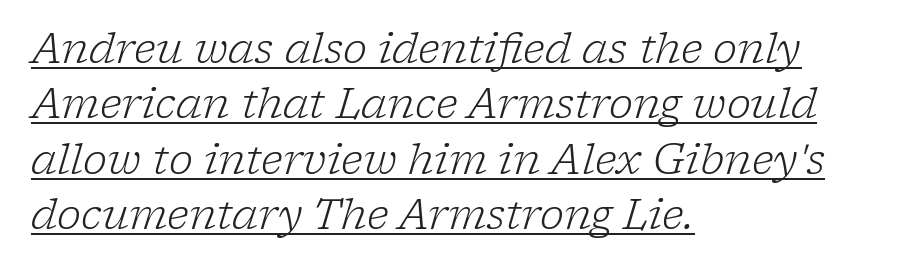
Q: Is the text bold? A: No.
Q: Is the text italic (slanted)? A: Yes, it leans right by about 17 degrees.
Q: Is the typeface a serif or a sans-serif typeface? A: Serif.
Q: Is the text underlined? A: Yes.
Q: How is the paragraph aligned? A: Left-aligned.
Q: Is the spacing between letters normal or unusually wide? A: Normal.
Q: Is the spacing between lines tight, normal or loose? A: Normal.
Q: Width (condensed, normal, or wide)? A: Normal.
Q: Stroke contrast? A: Low.
Q: x-height? A: Medium.
Q: Monospaced? A: No.
